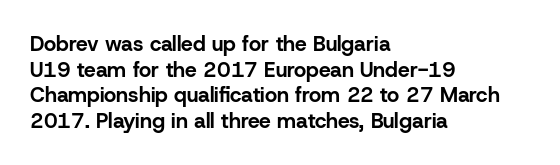
Is there any slant? The stems are plumb. The zone under the glyphs is completely vacant. Caption: bold face, heavy strokes. Each word holds together tightly as a unit, with standard inter-letter gaps. Does the copy run flush right? No — it runs flush left.
